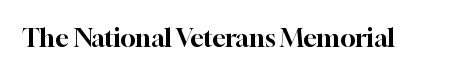
The image shows 25 px text type, upright; set normal letter spacing, not underlined.
